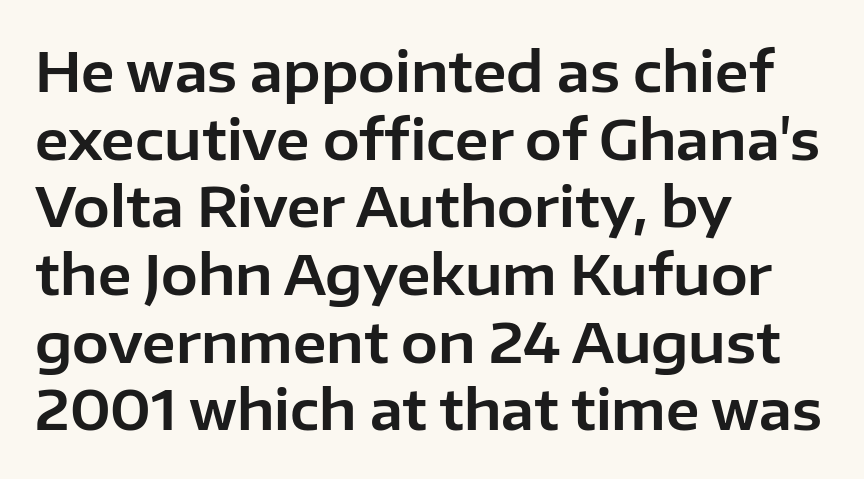
The compositor pushed each line to the left boundary. Observe the ordinary spacing: letters are neighbours, not strangers. Honestly, there is no underline to notice here at all. The face used here is a sans, in the tradition of grotesques and geometrics.
